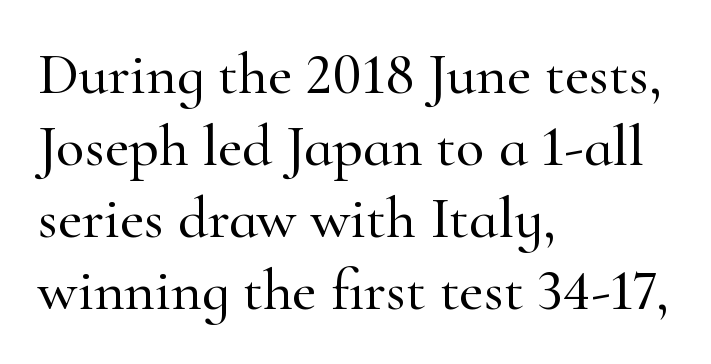
The letters advance in unequal steps, a hallmark of proportional type. The passage is arranged the way most books set body copy — flush left. It's the straight-up-and-down kind of type. Spacing between characters is what you'd get straight out of the box. Honestly, there is no underline to notice here at all. Is this a sans? No — the strokes have serifs.
